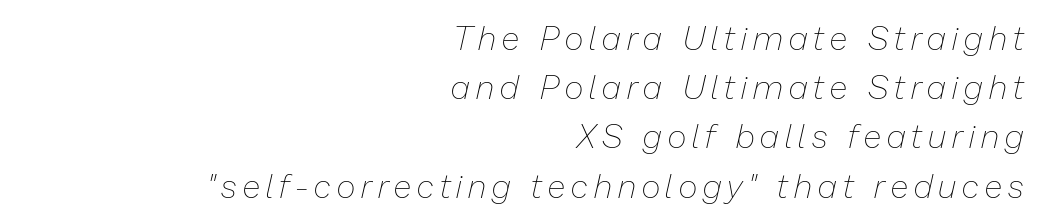
The lines in this sample share a right terminus and differ only in where they begin. A normal amount of white space separates one row of letters from the next. Nothing heavy about these letters — not bold at all. Style check: oblique. Do the characters align in a grid? No, the font is proportional. Underline: absent.
